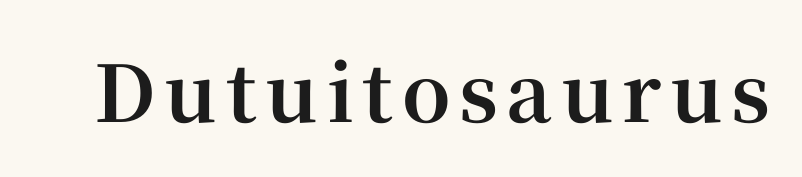
{"serif": "yes", "italic": "no", "bold": "yes", "weight": "bold", "width": "normal", "stroke_contrast": "high", "x_height": "medium", "monospaced": "no", "underline": "no", "glyph_px": 78}
